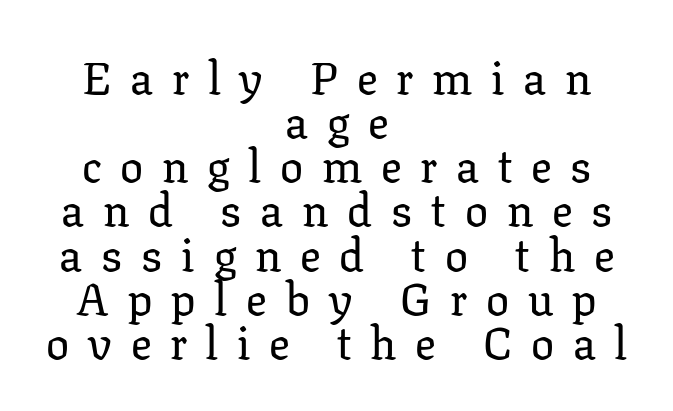
Q: Is the text italic (slanted)? A: No, it is upright.
Q: Is the typeface a serif or a sans-serif typeface? A: Serif.
Q: Is the text underlined? A: No.
Q: How is the paragraph aligned? A: Centered.
Q: Is the spacing between letters normal or unusually wide? A: Unusually wide.
Q: Is the spacing between lines tight, normal or loose? A: Tight.
Q: Width (condensed, normal, or wide)? A: Normal.
Q: Stroke contrast? A: Low.
Q: x-height? A: Medium.
Q: Monospaced? A: No.
